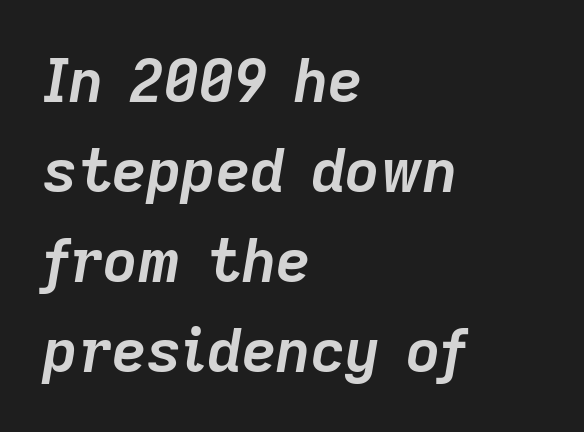
{"italic": "yes", "lean": "right", "slant_degrees": 9, "bold": "yes", "weight": "semibold", "width": "normal", "stroke_contrast": "low", "x_height": "medium", "monospaced": "no", "underline": "no", "align": "left", "line_spacing": "normal", "line_spacing_ratio": 1.5, "letter_spacing": "normal", "letter_spacing_em": 0.0, "glyph_px": 60}
